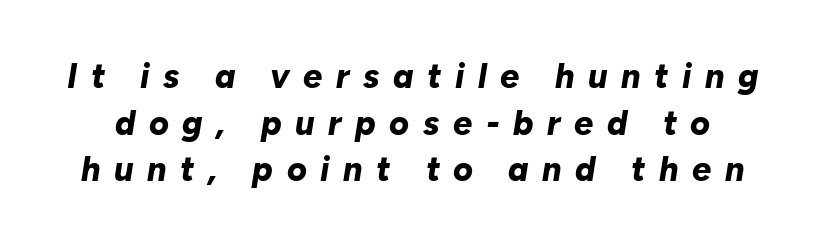
Do the characters align in a grid? No, the font is proportional. Emphasis by weight is at full strength: bold. The glyphs are unaccompanied by any horizontal stroke below them. The tracking reads as deliberately expanded to a designer's eye. Emphasis-style slanted type is in use. Honestly, the row spacing looks completely unremarkable.
